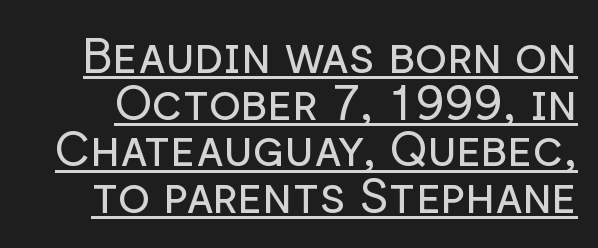
The passage shown is typed in a proportional face where columns would drift. Is there an underline? Yes — a line sits under the letters. In terms of letterspacing, this is plain default setting. The strokes carry an ordinary text weight at most. Reading down the column, the eye jumps only a short way to each next line.
